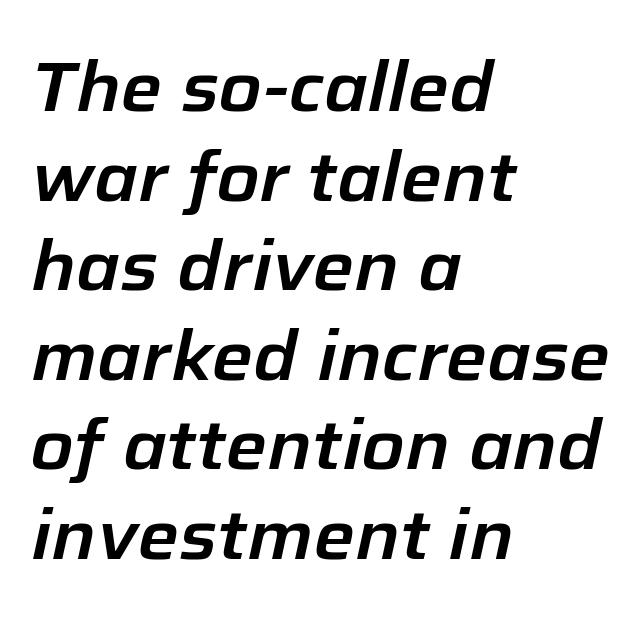
Q: Is the text italic (slanted)? A: Yes, it leans right by about 12 degrees.
Q: Is the text underlined? A: No.
Q: How is the paragraph aligned? A: Left-aligned.
Q: Is the spacing between letters normal or unusually wide? A: Normal.
Q: Is the spacing between lines tight, normal or loose? A: Normal.
Q: Width (condensed, normal, or wide)? A: Normal.
Q: Stroke contrast? A: Low.
Q: x-height? A: Medium.
Q: Monospaced? A: No.
